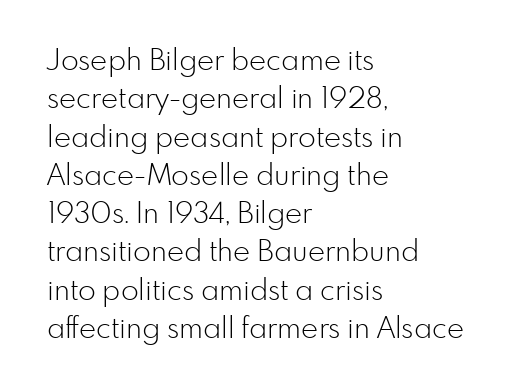
Q: Is the text bold? A: No.
Q: Is the text italic (slanted)? A: No, it is upright.
Q: Is the typeface a serif or a sans-serif typeface? A: Sans-serif.
Q: Is the text underlined? A: No.
Q: How is the paragraph aligned? A: Left-aligned.
Q: Is the spacing between letters normal or unusually wide? A: Normal.
Q: Is the spacing between lines tight, normal or loose? A: Normal.
Q: Width (condensed, normal, or wide)? A: Normal.
Q: Stroke contrast? A: Low.
Q: x-height? A: Small.
Q: Monospaced? A: No.
